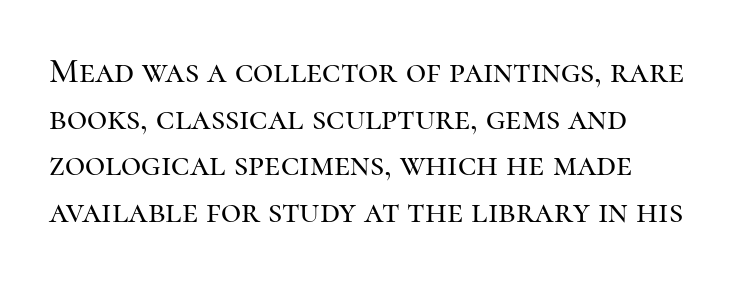
Line spacing here is normal. Here the glyphs are tracked normally, forming tight word shapes. I'd call this a serif setting — the letters wear small feet. Proportional: the letters do not fall into vertical columns. Check under the words: just untouched page.
